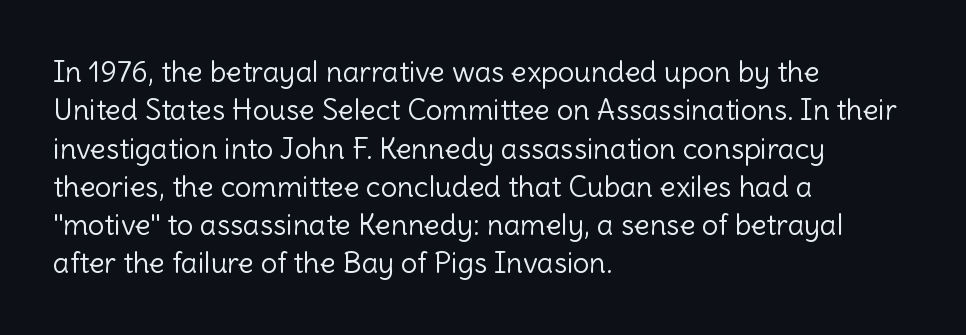
{"serif": "no", "italic": "no", "bold": "no", "weight": "light", "width": "normal", "x_height": "medium", "monospaced": "no", "underline": "no", "align": "left", "line_spacing": "normal", "line_spacing_ratio": 1.32, "letter_spacing": "normal", "letter_spacing_em": 0.0, "glyph_px": 29}
